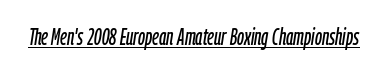
The image shows 23 px text type, italic (leaning right); set normal letter spacing, underlined.
